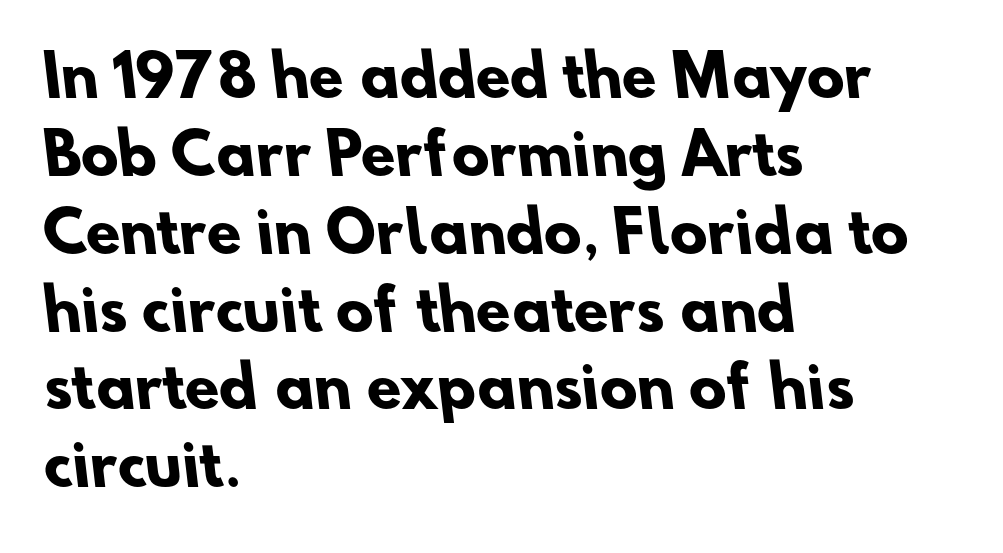
The image shows 56 px heavy sans-serif type; set left-aligned, normal line spacing (1.39x), normal letter spacing, not underlined; low stroke contrast and a small x-height.
